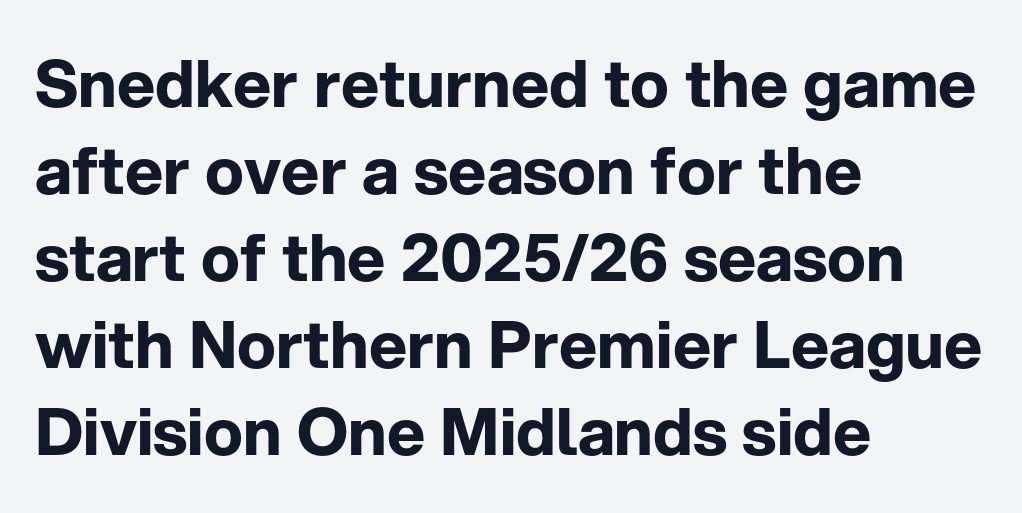
{"serif": "no", "italic": "no", "bold": "yes", "weight": "bold", "width": "normal", "stroke_contrast": "low", "x_height": "medium", "monospaced": "no", "underline": "no", "align": "left", "line_spacing": "normal", "line_spacing_ratio": 1.34, "letter_spacing": "normal", "letter_spacing_em": 0.0, "glyph_px": 65}
